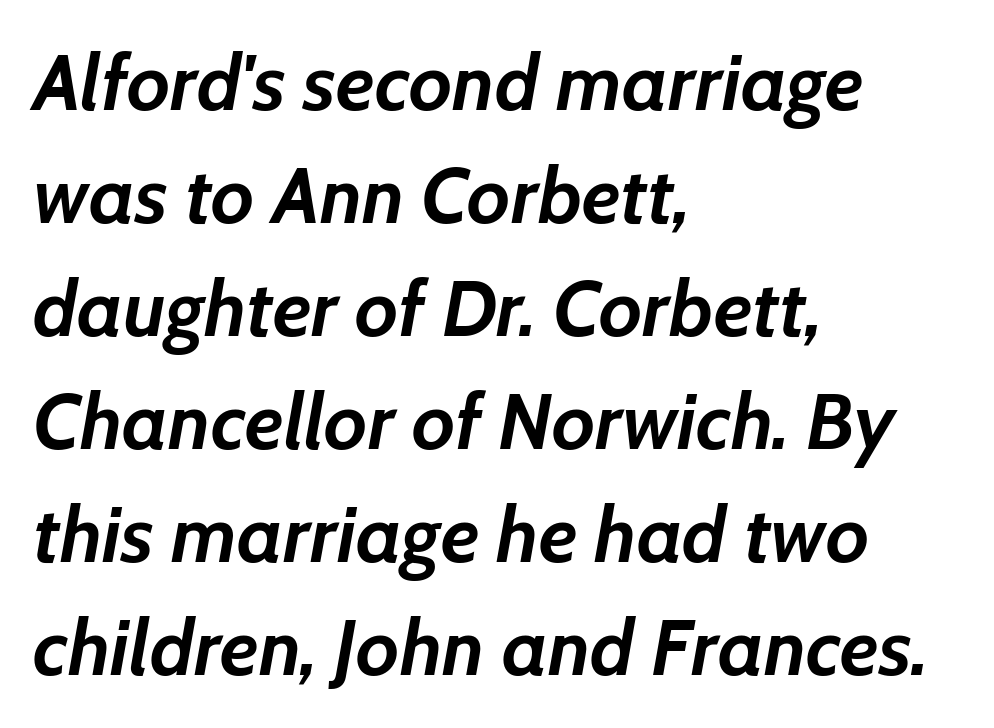
The vertical gap from one line to the next is medium. You'd pick this weight for a headline — it's a proper bold. Leftover space on each line is placed entirely after the last word. Letters rest on an invisible, unmarked baseline. Note the varied advance widths — an 'i' is clearly narrower than an 'm'.
